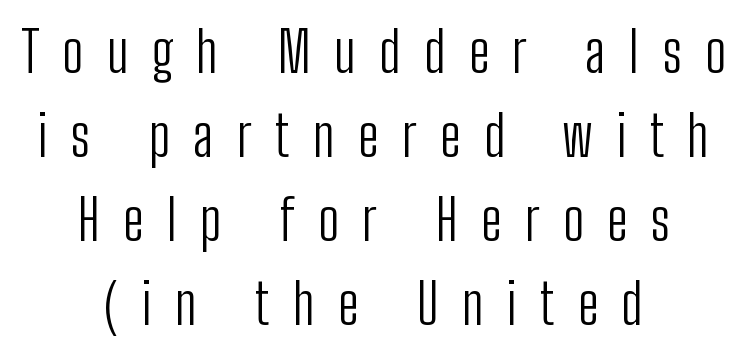
Look at the tracking — it's clearly loosened, letters drifting apart. The strokes carry an ordinary text weight at most. The typeface chosen for these lines omits serifs. The face used here is proportionally spaced, like ordinary book or web type.
